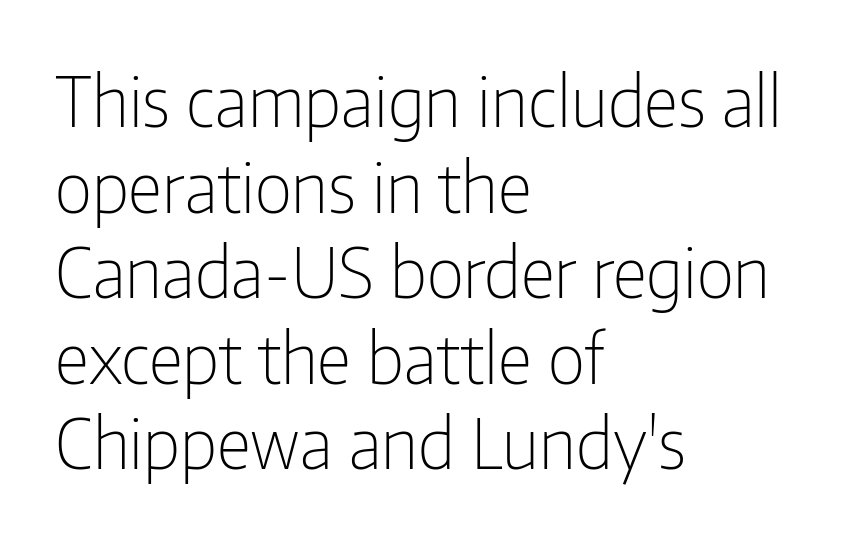
Q: Is the text bold? A: No.
Q: Is the text italic (slanted)? A: No, it is upright.
Q: Is the typeface a serif or a sans-serif typeface? A: Sans-serif.
Q: Is the text underlined? A: No.
Q: How is the paragraph aligned? A: Left-aligned.
Q: Is the spacing between letters normal or unusually wide? A: Normal.
Q: Width (condensed, normal, or wide)? A: Condensed.
Q: Stroke contrast? A: Low.
Q: x-height? A: Medium.
Q: Monospaced? A: No.
